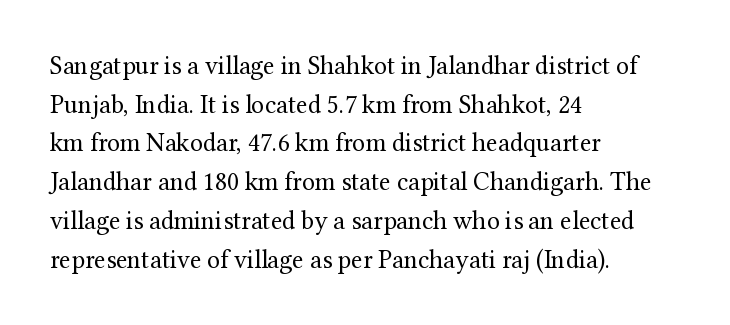
{"italic": "no", "bold": "no", "underline": "no", "align": "left", "line_spacing": "normal", "line_spacing_ratio": 1.49, "letter_spacing": "normal", "letter_spacing_em": 0.0, "glyph_px": 26}
